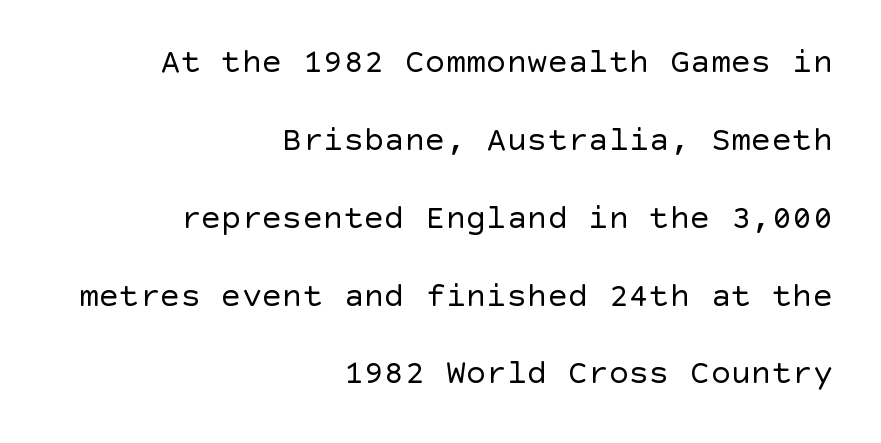
The image shows 34 px regular-weight sans-serif type, upright; set right-aligned, loose line spacing (2.29x), normal letter spacing, not underlined; a large x-height.
